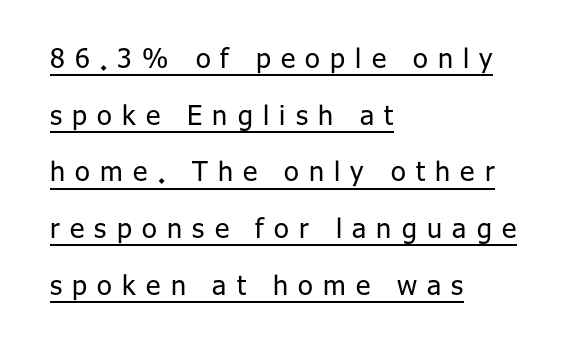
The image shows 27 px text type, upright; set left-aligned, loose line spacing (2.1x), unusually wide letter spacing (+0.38 em), underlined.
